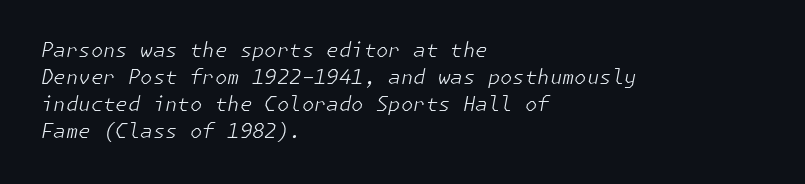
The image shows 20 px text type, italic (leaning right); set left-aligned, normal line spacing (1.35x), normal letter spacing, not underlined.
